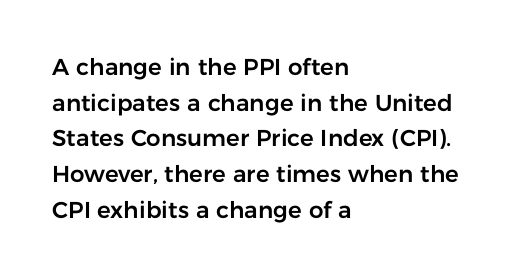
Q: Is the text italic (slanted)? A: No, it is upright.
Q: Is the text underlined? A: No.
Q: How is the paragraph aligned? A: Left-aligned.
Q: Is the spacing between letters normal or unusually wide? A: Normal.
Q: Is the spacing between lines tight, normal or loose? A: Normal.
